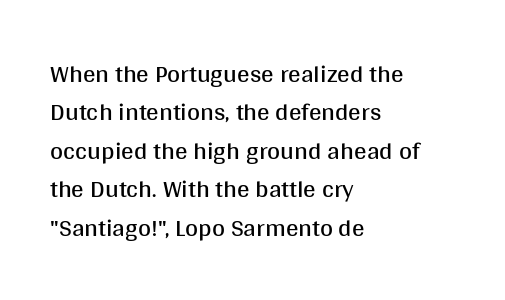
Q: Is the text bold? A: No.
Q: Is the text italic (slanted)? A: No, it is upright.
Q: Is the text underlined? A: No.
Q: How is the paragraph aligned? A: Left-aligned.
Q: Is the spacing between letters normal or unusually wide? A: Normal.
Q: Is the spacing between lines tight, normal or loose? A: Normal.
